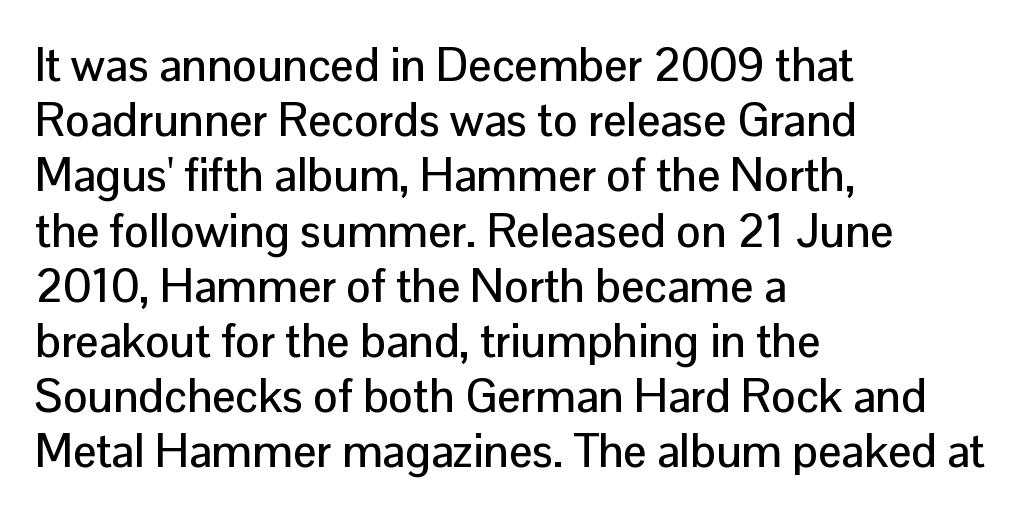
{"serif": "no", "italic": "no", "width": "normal", "stroke_contrast": "low", "x_height": "medium", "monospaced": "no", "underline": "no", "align": "left", "line_spacing_ratio": 1.2, "letter_spacing": "normal", "letter_spacing_em": 0.0, "glyph_px": 46}
